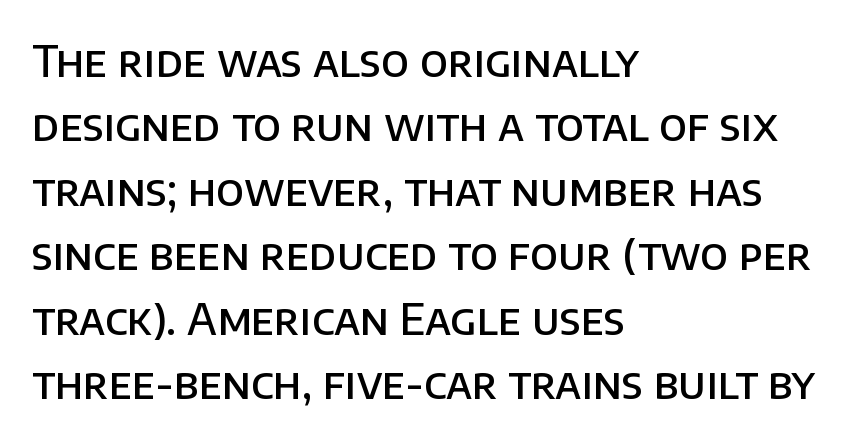
{"serif": "no", "italic": "no", "bold": "semi", "weight": "semibold", "width": "normal", "stroke_contrast": "low", "x_height": "large", "monospaced": "no", "underline": "no", "align": "left", "line_spacing": "normal", "line_spacing_ratio": 1.5, "letter_spacing": "normal", "letter_spacing_em": 0.0, "glyph_px": 43}
